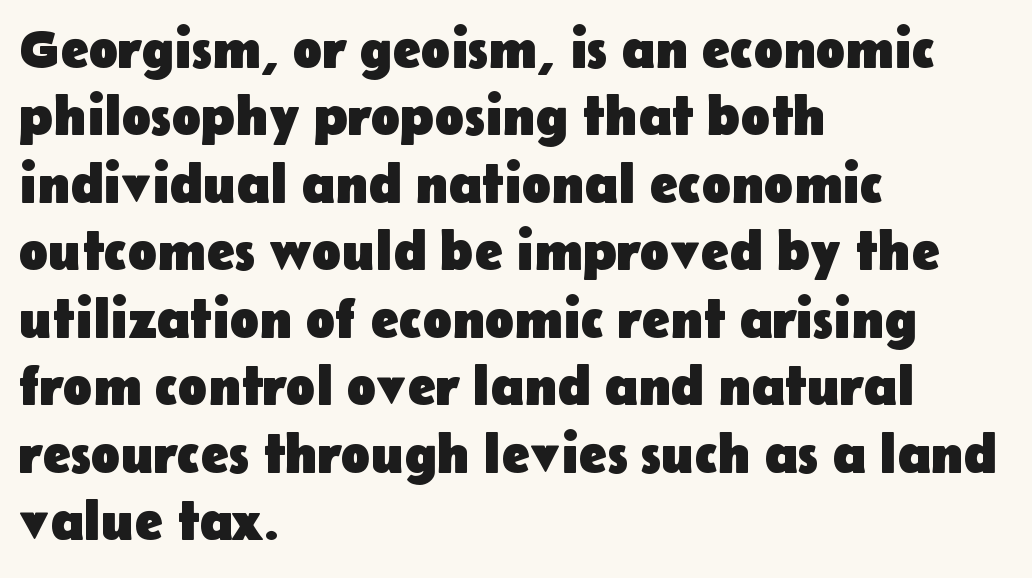
Q: Is the text bold? A: Yes.
Q: Is the text italic (slanted)? A: No, it is upright.
Q: Is the typeface a serif or a sans-serif typeface? A: Sans-serif.
Q: Is the text underlined? A: No.
Q: How is the paragraph aligned? A: Left-aligned.
Q: Is the spacing between letters normal or unusually wide? A: Normal.
Q: Is the spacing between lines tight, normal or loose? A: Normal.
Q: Width (condensed, normal, or wide)? A: Normal.
Q: Stroke contrast? A: Low.
Q: x-height? A: Medium.
Q: Monospaced? A: No.
